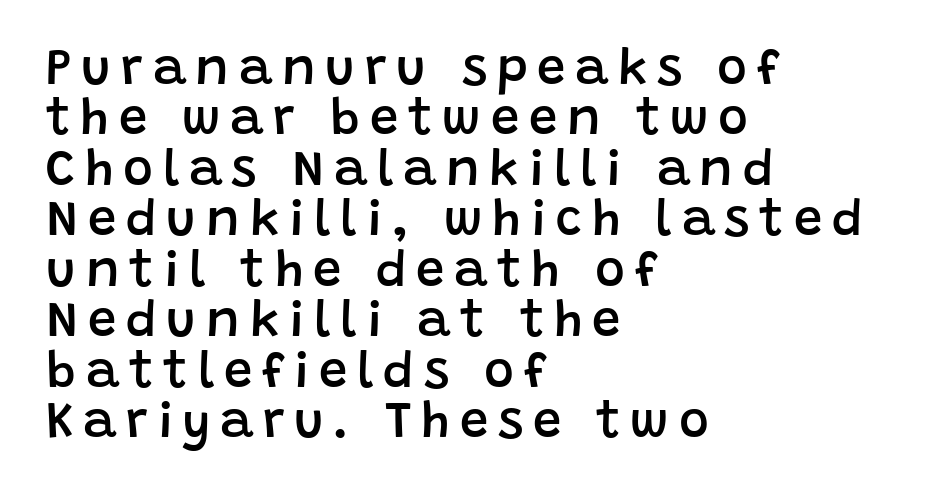
Students, this is semibold: more ink than regular, less than bold. The passage shown is typed in a proportional face where columns would drift. Letters rest on an invisible, unmarked baseline. The type sits square on the baseline with zero lean. The text block is weighted toward the left margin, trailing off unevenly rightward.
